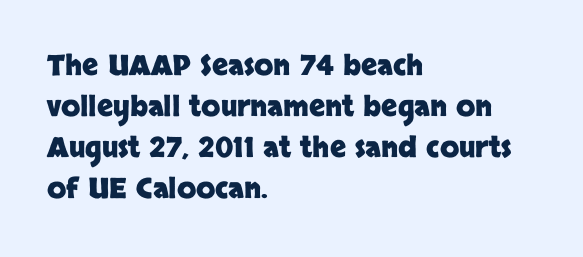
{"serif": "no", "italic": "no", "bold": "yes", "weight": "heavy", "width": "normal", "stroke_contrast": "low", "x_height": "large", "monospaced": "no", "underline": "no", "align": "left", "line_spacing": "normal", "line_spacing_ratio": 1.47, "letter_spacing": "normal", "letter_spacing_em": 0.0, "glyph_px": 28}
